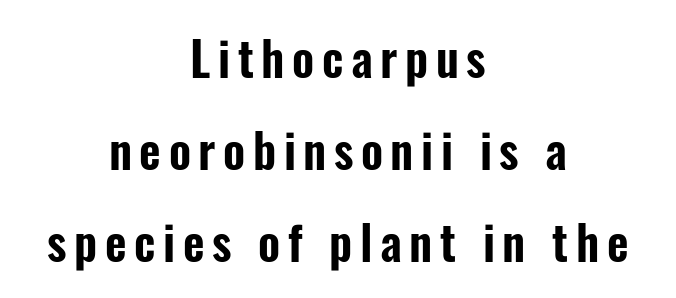
One-word summary of the alignment: center. Successive baselines arrive slowly, with a big drop between each. The baseline area is clear. Here the designer chose a conventional face with non-uniform glyph widths. The designer went with a sans here, leaving each stem footless. Tall strokes in this sample are plumb rather than angled.
